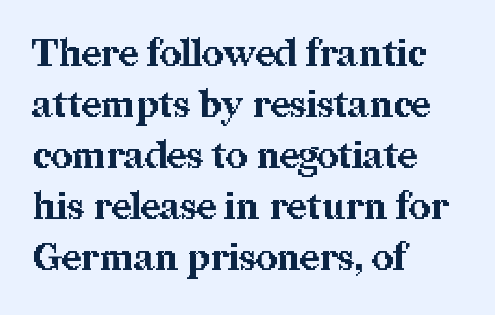
Character widths vary here, with narrow letters taking less room than wide ones. A serif font was chosen for this passage. Bold? Absolutely — the strokes are thick and heavy. Nothing unusual about the tracking: characters are spaced as the font intends. Layout note: lines flush left.
